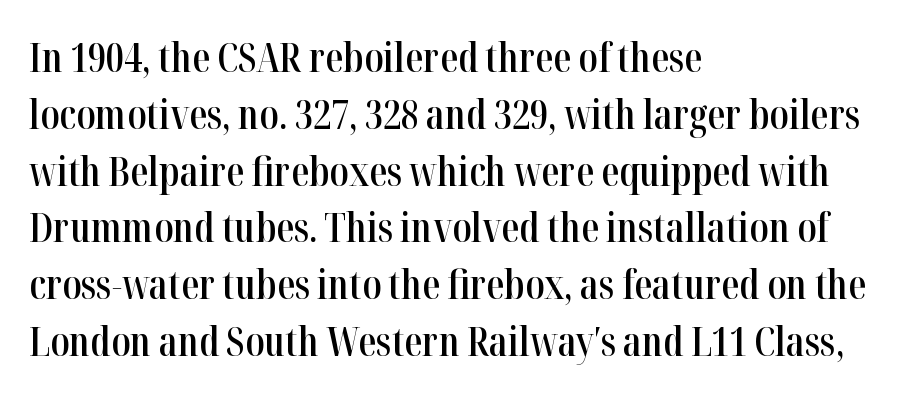
{"serif": "yes", "italic": "no", "bold": "semi", "weight": "semibold", "width": "condensed", "stroke_contrast": "high", "x_height": "medium", "monospaced": "no", "underline": "no", "align": "left", "line_spacing": "normal", "line_spacing_ratio": 1.42, "letter_spacing": "normal", "letter_spacing_em": 0.0, "glyph_px": 40}
